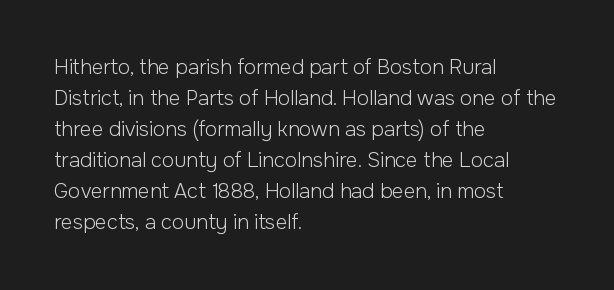
The face looks like a standard text weight, possibly lighter. The type is set solid horizontally, with unmodified tracking. The lettering stays uniformly vertical, giving the passage a roman look. Leading: standard. Casual observation: everything's shoved over to the left.
